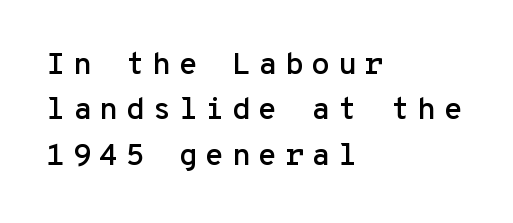
Q: Is the text italic (slanted)? A: No, it is upright.
Q: Is the typeface a serif or a sans-serif typeface? A: Sans-serif.
Q: Is the text underlined? A: No.
Q: How is the paragraph aligned? A: Left-aligned.
Q: Is the spacing between letters normal or unusually wide? A: Unusually wide.
Q: Is the spacing between lines tight, normal or loose? A: Normal.
Q: Width (condensed, normal, or wide)? A: Normal.
Q: Stroke contrast? A: Low.
Q: x-height? A: Medium.
Q: Monospaced? A: Yes.
